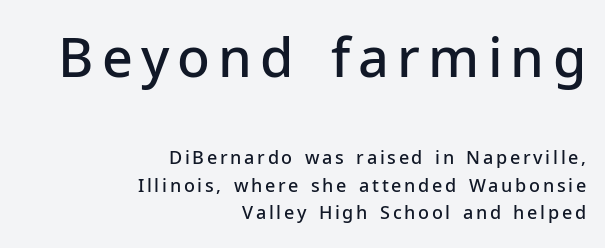
Font category for this specimen: sans-serif. A normal amount of white space separates one row of letters from the next. Alignment: flush right. Letters rest on an invisible, unmarked baseline.
